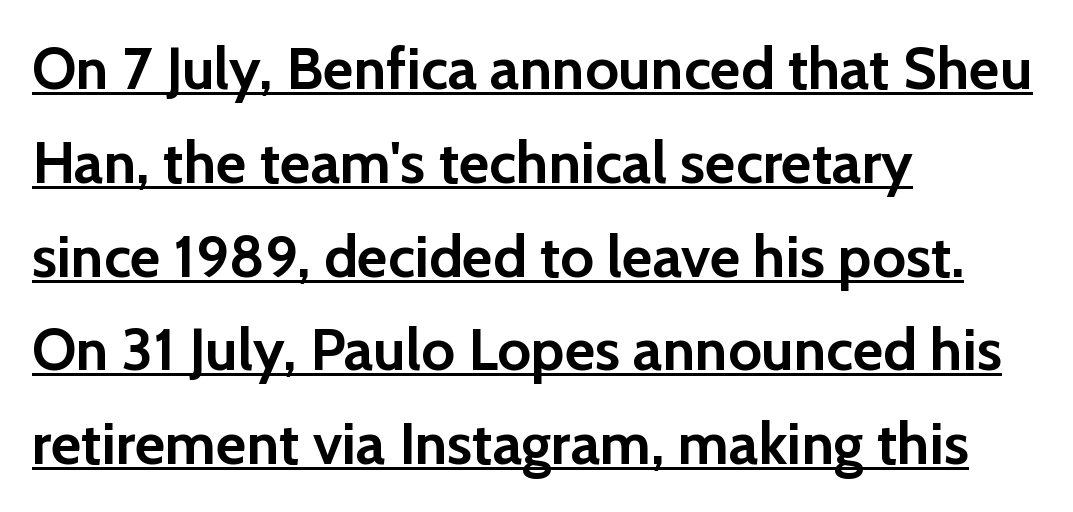
Q: Is the text bold? A: Yes.
Q: Is the text italic (slanted)? A: No, it is upright.
Q: Is the typeface a serif or a sans-serif typeface? A: Sans-serif.
Q: Is the text underlined? A: Yes.
Q: How is the paragraph aligned? A: Left-aligned.
Q: Is the spacing between letters normal or unusually wide? A: Normal.
Q: Is the spacing between lines tight, normal or loose? A: Normal.
Q: Width (condensed, normal, or wide)? A: Normal.
Q: Stroke contrast? A: Low.
Q: x-height? A: Medium.
Q: Monospaced? A: No.
